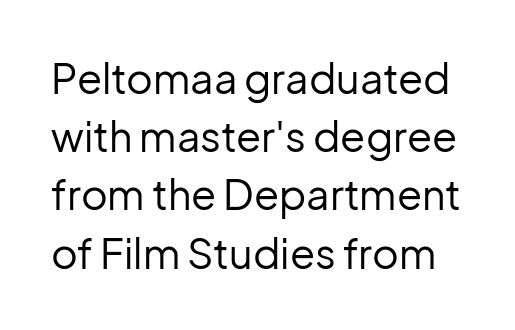
Q: Is the text bold? A: No.
Q: Is the text italic (slanted)? A: No, it is upright.
Q: Is the typeface a serif or a sans-serif typeface? A: Sans-serif.
Q: Is the text underlined? A: No.
Q: Is the spacing between letters normal or unusually wide? A: Normal.
Q: Is the spacing between lines tight, normal or loose? A: Normal.
Q: Width (condensed, normal, or wide)? A: Normal.
Q: Stroke contrast? A: Low.
Q: x-height? A: Medium.
Q: Monospaced? A: No.
